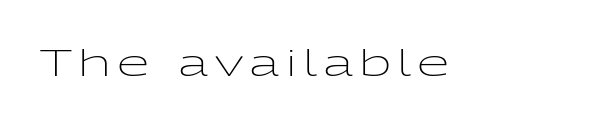
No heavy texture on the line: the type isn't bold. Think of a printed novel: that variable character pitch is what you see here. No word sits above an underline. Every character sits straight up, as roman type does.
